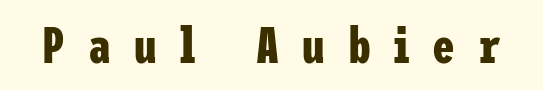
{"serif": "no", "italic": "no", "bold": "yes", "weight": "bold", "width": "condensed", "stroke_contrast": "low", "x_height": "medium", "underline": "no", "letter_spacing": "wide", "letter_spacing_em": 0.45, "glyph_px": 51}
